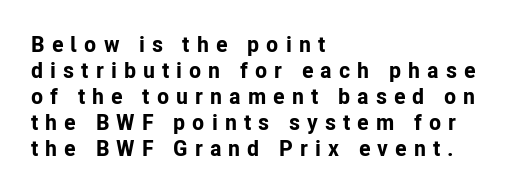
The tracking jumps out immediately: characters are airy and widely separated. These lines carry a lot of weight — the face is fully bold. Check under the words: just untouched page. This is roman type, the default non-slanted kind. The text block is weighted toward the left margin, trailing off unevenly rightward.
